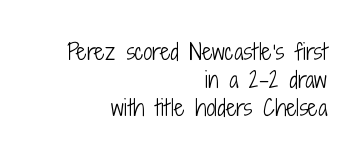
Q: Is the text bold? A: No.
Q: Is the text italic (slanted)? A: No, it is upright.
Q: Is the text underlined? A: No.
Q: How is the paragraph aligned? A: Right-aligned.
Q: Is the spacing between letters normal or unusually wide? A: Normal.
Q: Is the spacing between lines tight, normal or loose? A: Normal.
